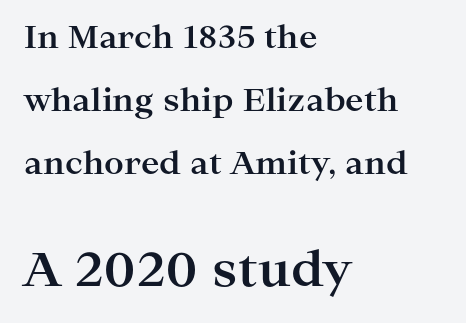
Beneath every word, the page is bare. Loosely led — the rows are spread out. Spacing between characters is what you'd get straight out of the box. Notice how thick the strokes are: this is what a full bold looks like. This sample has the flowing, uneven cadence of proportional lettering.
